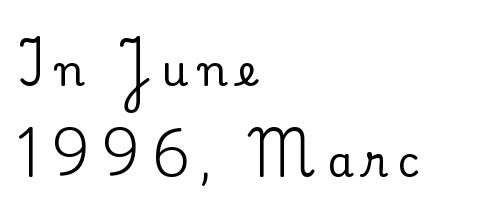
The image shows 42 px serif type, upright; set left-aligned, loose line spacing (2.17x), unusually wide letter spacing (+0.26 em), not underlined; low stroke contrast and a small x-height.
